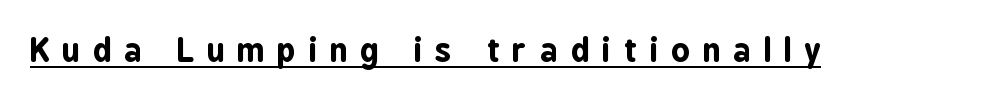
The specimen includes a rule beneath the text block's lines. This sample uses expanded letter spacing, leaving extra air between glyphs. Varying glyph widths throughout — classic text-font behaviour. Stroke terminals: plain, sans-serif.
